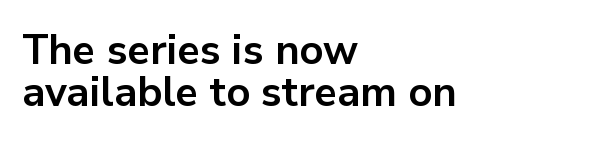
The image shows 41 px bold sans-serif type, upright; set left-aligned, tight line spacing (1.02x), normal letter spacing, not underlined; low stroke contrast and a medium x-height.
